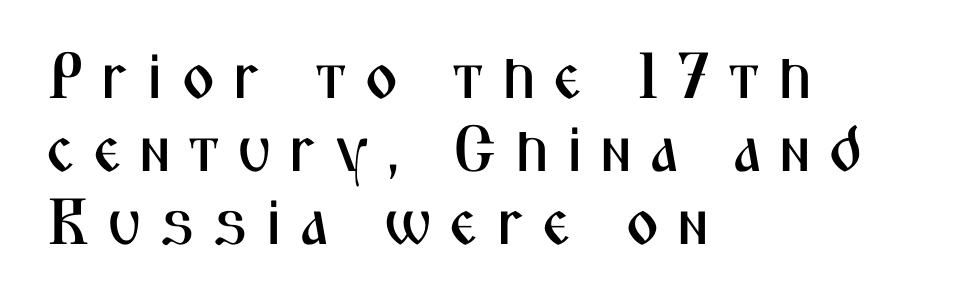
Q: Is the text italic (slanted)? A: No, it is upright.
Q: Is the typeface a serif or a sans-serif typeface? A: Sans-serif.
Q: Is the text underlined? A: No.
Q: How is the paragraph aligned? A: Left-aligned.
Q: Is the spacing between letters normal or unusually wide? A: Unusually wide.
Q: Is the spacing between lines tight, normal or loose? A: Tight.
Q: Width (condensed, normal, or wide)? A: Condensed.
Q: Stroke contrast? A: Medium.
Q: x-height? A: Medium.
Q: Monospaced? A: No.
